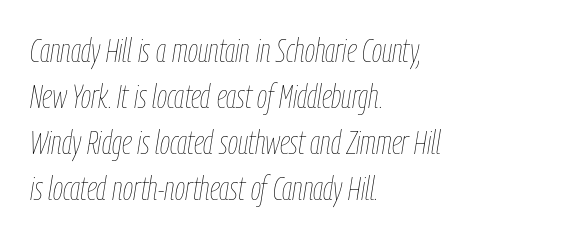
The image shows 33 px thin, condensed type, italic (leaning right); set left-aligned, normal line spacing (1.39x), normal letter spacing, not underlined; low stroke contrast and a medium x-height.
